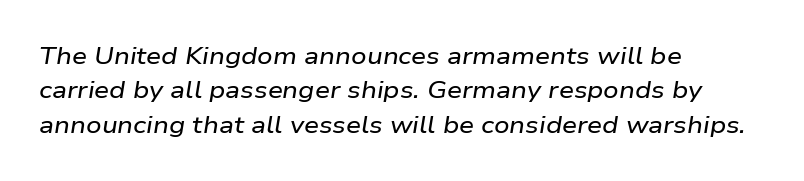
Q: Is the text italic (slanted)? A: Yes, it leans right by about 9 degrees.
Q: Is the text underlined? A: No.
Q: How is the paragraph aligned? A: Left-aligned.
Q: Is the spacing between letters normal or unusually wide? A: Normal.
Q: Is the spacing between lines tight, normal or loose? A: Normal.
